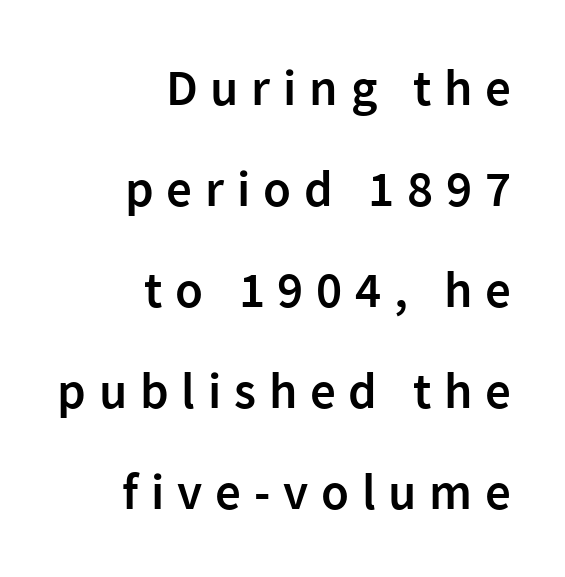
Q: Is the text bold? A: Semi-bold.
Q: Is the text italic (slanted)? A: No, it is upright.
Q: Is the typeface a serif or a sans-serif typeface? A: Sans-serif.
Q: Is the text underlined? A: No.
Q: How is the paragraph aligned? A: Right-aligned.
Q: Is the spacing between letters normal or unusually wide? A: Unusually wide.
Q: Is the spacing between lines tight, normal or loose? A: Loose.
Q: Width (condensed, normal, or wide)? A: Normal.
Q: Stroke contrast? A: Low.
Q: x-height? A: Medium.
Q: Monospaced? A: No.
